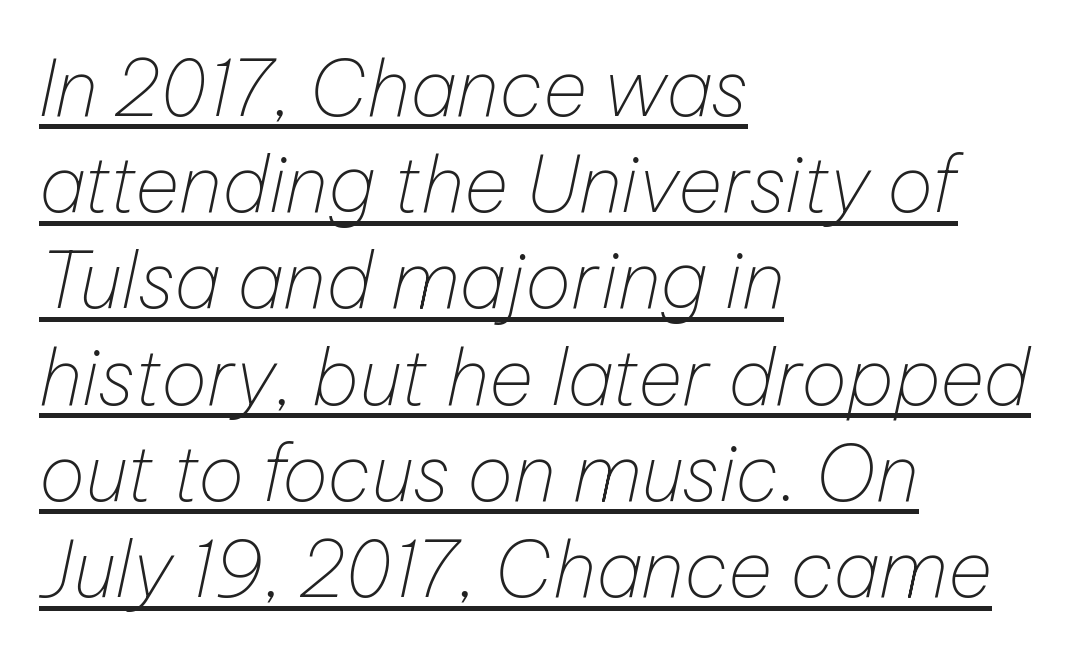
Which margin do the lines hug? The left one — the right edge is uneven. The strokes are not fattened; the text isn't bold. Letter spacing: default. Here the designer chose a conventional face with non-uniform glyph widths. Rows of type keep a routine distance in the vertical direction.
